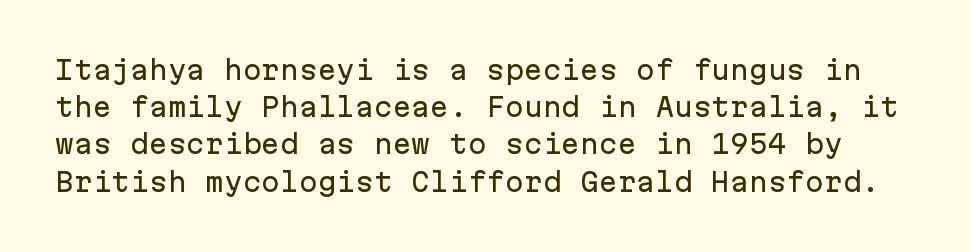
The image shows 25 px text type, upright; set normal line spacing (1.49x), normal letter spacing, not underlined.
